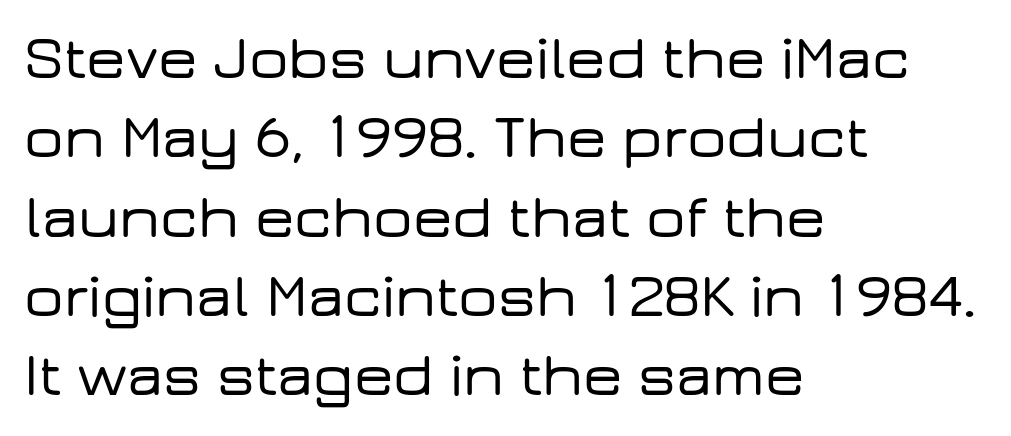
Stroke terminals: plain, sans-serif. Character widths vary here, with narrow letters taking less room than wide ones. Every character sits straight up, as roman type does. The gap between lines stays unmarked.
